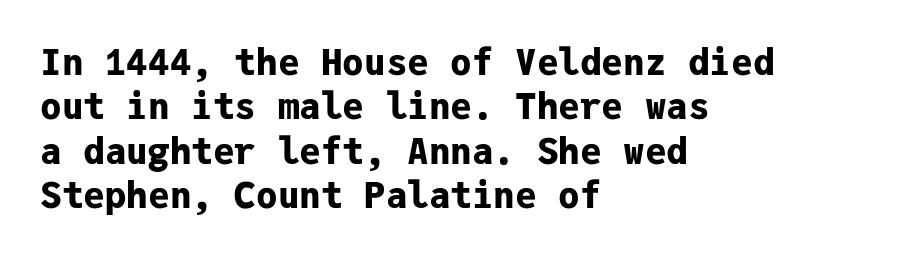
A roman cut, with each character standing at attention. The designer went with a sans here, leaving each stem footless. The gaps between neighbouring characters are ordinary and unremarkable. Think of a typewriter: that constant character pitch is what you see here. The lines in this sample share a left origin and differ only in where they stop.
